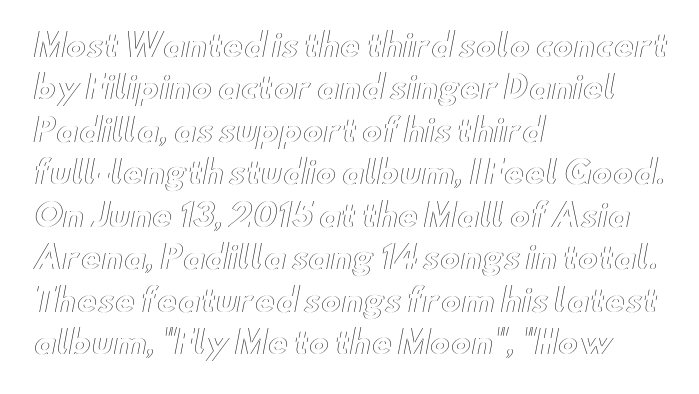
Q: Is the text italic (slanted)? A: Yes.
Q: Is the text underlined? A: No.
Q: How is the paragraph aligned? A: Left-aligned.
Q: Is the spacing between letters normal or unusually wide? A: Normal.
Q: Is the spacing between lines tight, normal or loose? A: Normal.
Q: Width (condensed, normal, or wide)? A: Wide.
Q: x-height? A: Small.
Q: Monospaced? A: No.
